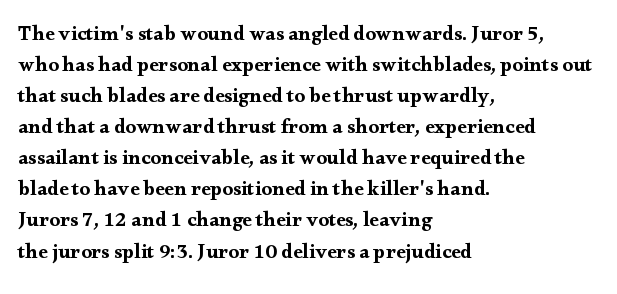
Q: Is the text italic (slanted)? A: No, it is upright.
Q: Is the text underlined? A: No.
Q: How is the paragraph aligned? A: Left-aligned.
Q: Is the spacing between letters normal or unusually wide? A: Normal.
Q: Is the spacing between lines tight, normal or loose? A: Normal.
